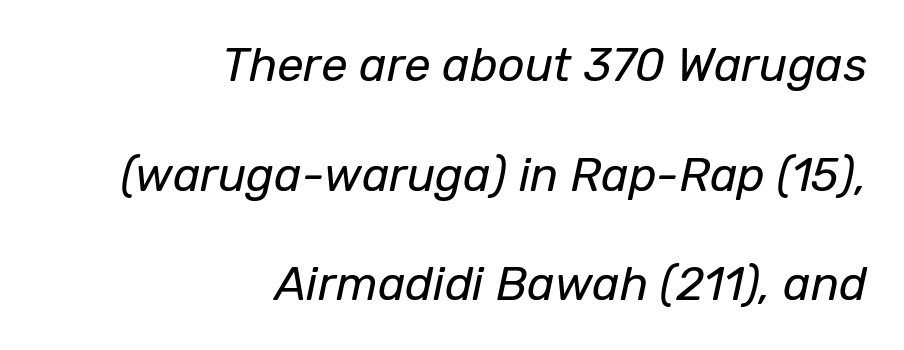
The whole block is typeset with a tilt. In CSS terms this would be text-align: right. What stands out about the letter spacing? Nothing — it is the standard amount. Stems here are at most as thick as an everyday book face. Glance below the letters and you will spot only blank space. Is there much room between lines? Yes — plenty of vertical air separates them.
